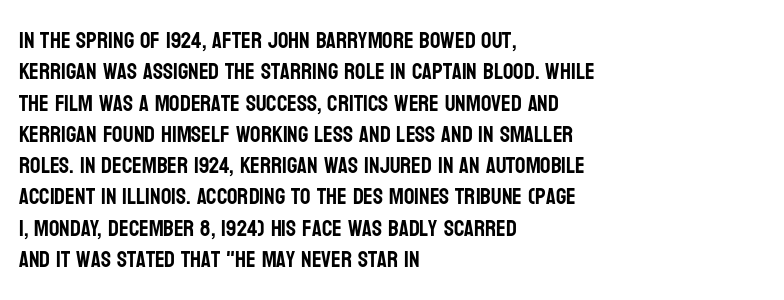
The image shows 23 px text type, upright; set left-aligned, normal line spacing (1.36x), normal letter spacing, not underlined.
